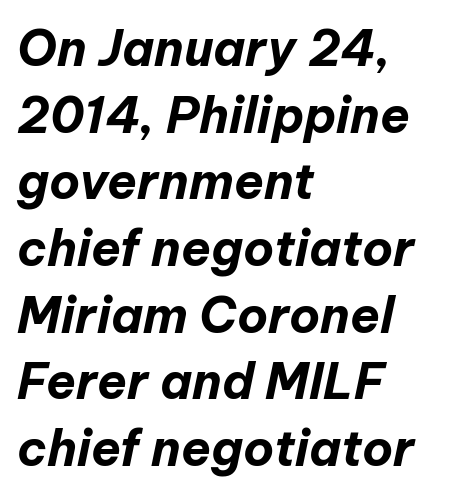
Caption: standard tracking, unaltered. Each glyph is drawn with heavy, bold strokes. The passage shown stacks its lines at a standard gap. A classic flush-left, rag-right setting is used for this passage. Compared with ordinary roman type, these characters are visibly tilted.
